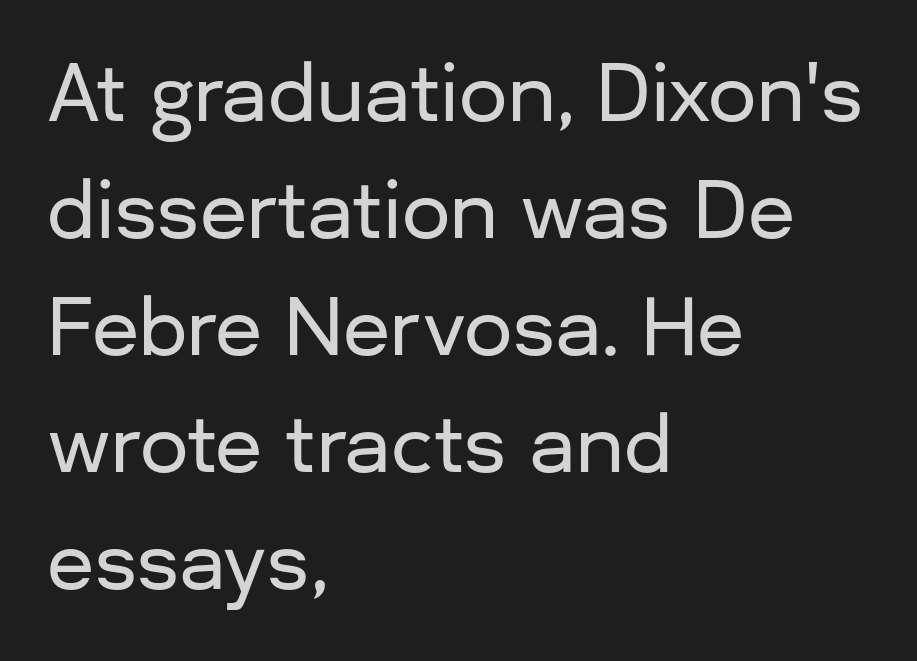
The image shows 77 px sans-serif type, upright; set left-aligned, normal line spacing (1.52x), normal letter spacing, not underlined; low stroke contrast and a medium x-height.
